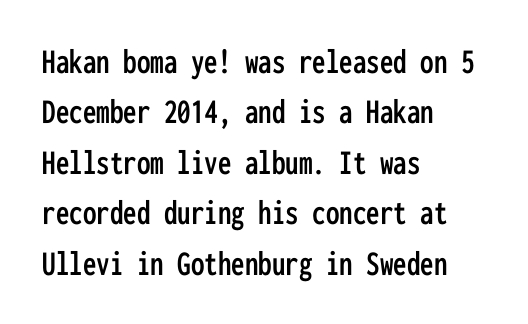
{"serif": "no", "italic": "no", "width": "condensed", "stroke_contrast": "low", "x_height": "medium", "monospaced": "yes", "underline": "no", "align": "left", "line_spacing": "normal", "line_spacing_ratio": 1.4, "letter_spacing": "normal", "letter_spacing_em": 0.0, "glyph_px": 36}
